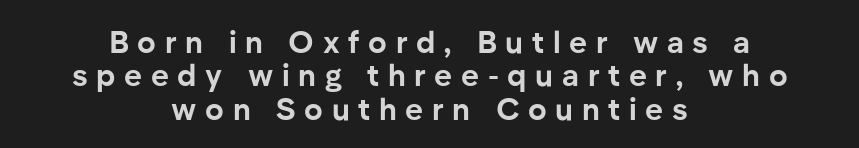
{"serif": "no", "italic": "no", "bold": "yes", "weight": "bold", "width": "normal", "stroke_contrast": "low", "x_height": "medium", "monospaced": "no", "underline": "no", "align": "center", "line_spacing": "tight", "line_spacing_ratio": 1.08, "letter_spacing": "wide", "letter_spacing_em": 0.28, "glyph_px": 31}
